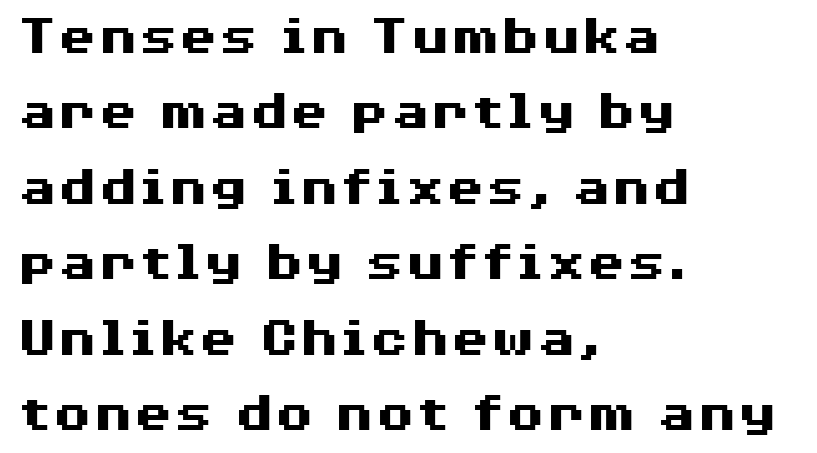
{"serif": "no", "italic": "no", "bold": "yes", "weight": "heavy", "width": "wide", "stroke_contrast": "medium", "x_height": "medium", "monospaced": "no", "underline": "no", "align": "left", "line_spacing": "normal", "line_spacing_ratio": 1.3, "letter_spacing": "normal", "letter_spacing_em": 0.0, "glyph_px": 58}
